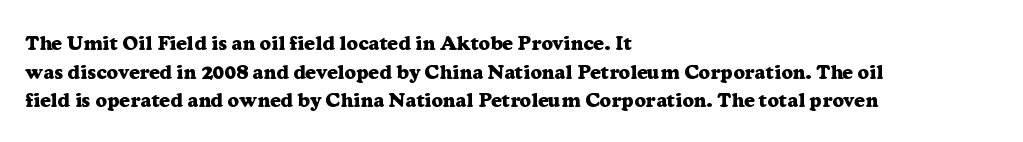
{"italic": "no", "bold": "yes", "underline": "no", "align": "left", "line_spacing": "normal", "line_spacing_ratio": 1.43, "letter_spacing": "normal", "letter_spacing_em": 0.0, "glyph_px": 20}
